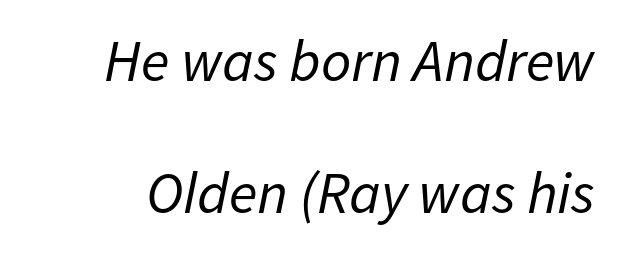
Q: Is the text bold? A: No.
Q: Is the text italic (slanted)? A: Yes, it leans right by about 11 degrees.
Q: Is the text underlined? A: No.
Q: Is the spacing between letters normal or unusually wide? A: Normal.
Q: Is the spacing between lines tight, normal or loose? A: Loose.
Q: Width (condensed, normal, or wide)? A: Normal.
Q: Stroke contrast? A: Low.
Q: x-height? A: Medium.
Q: Monospaced? A: No.
